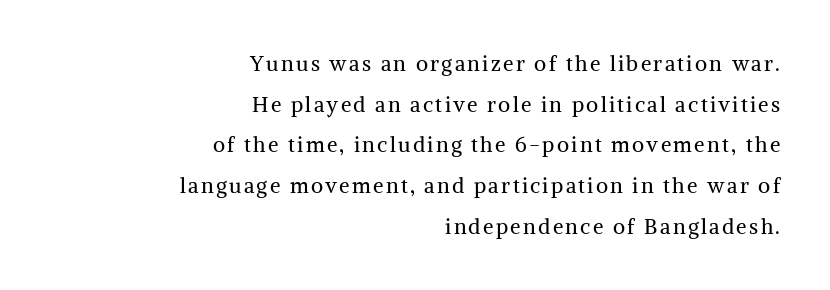
{"italic": "no", "bold": "no", "underline": "no", "align": "right", "line_spacing": "loose", "line_spacing_ratio": 1.94, "glyph_px": 21}
